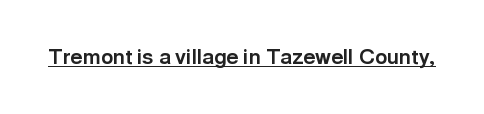
The image shows 21 px bold type, upright; set normal letter spacing, underlined.
